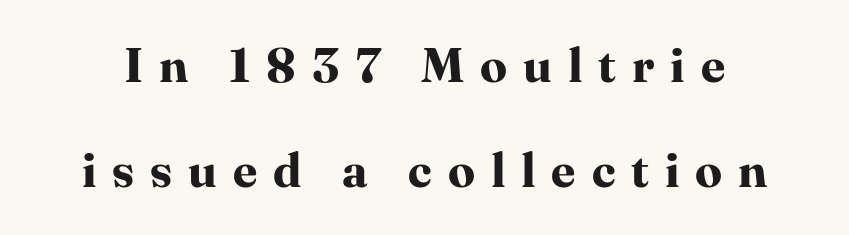
The image shows 48 px bold serif type, upright; set loose line spacing (2.18x), unusually wide letter spacing (+0.33 em), not underlined; high stroke contrast and a medium x-height.
